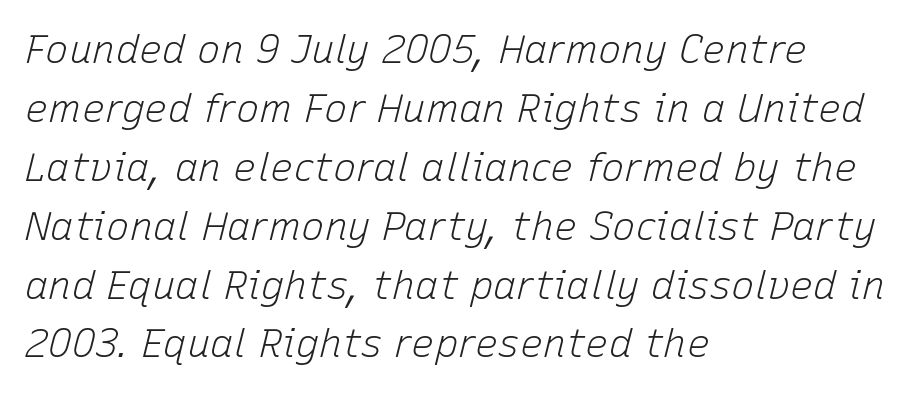
{"italic": "yes", "lean": "right", "slant_degrees": 15, "bold": "no", "weight": "light", "width": "normal", "stroke_contrast": "low", "x_height": "medium", "monospaced": "no", "underline": "no", "align": "left", "line_spacing": "normal", "line_spacing_ratio": 1.51, "letter_spacing": "normal", "letter_spacing_em": 0.0, "glyph_px": 39}
